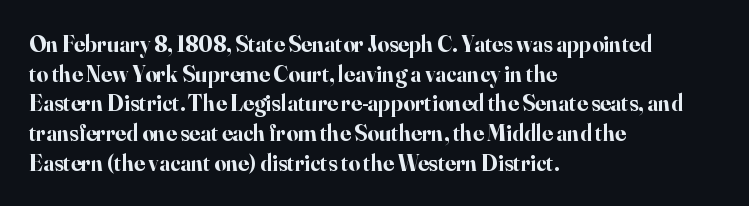
The image shows 23 px bold type, upright; set left-aligned, normal line spacing (1.29x), normal letter spacing, not underlined.
